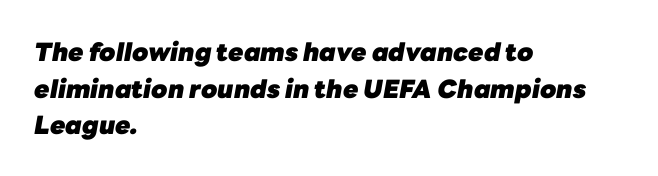
Horizontal alignment here is leftward, the default for most running prose. The lettering tilts uniformly, giving the passage an italic look. Regular leading. Descenders hang freely into open space. No extra tracking has been applied to these lines. The strokes are fattened all the way to bold.
